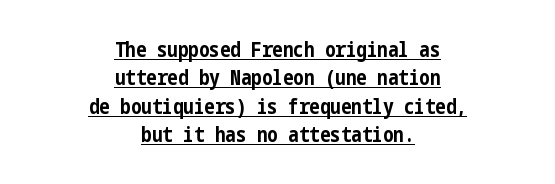
{"italic": "no", "bold": "yes", "underline": "yes", "align": "center", "line_spacing": "normal", "line_spacing_ratio": 1.35, "letter_spacing": "normal", "letter_spacing_em": 0.0, "glyph_px": 21}
